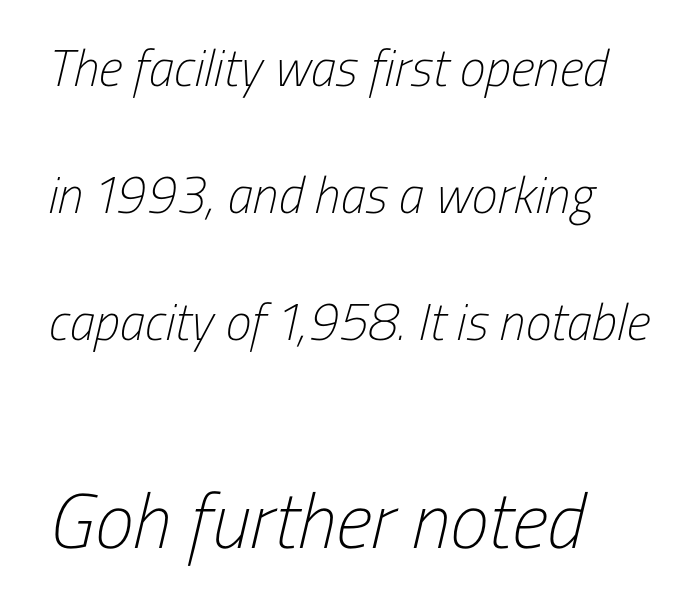
{"serif": "no", "bold": "no", "weight": "light", "width": "condensed", "stroke_contrast": "low", "x_height": "medium", "monospaced": "no", "underline": "no", "align": "left", "line_spacing": "loose", "line_spacing_ratio": 2.44, "letter_spacing": "normal", "letter_spacing_em": 0.0, "larger_block": "second", "size_ratio": 1.5, "glyph_px": 78}
